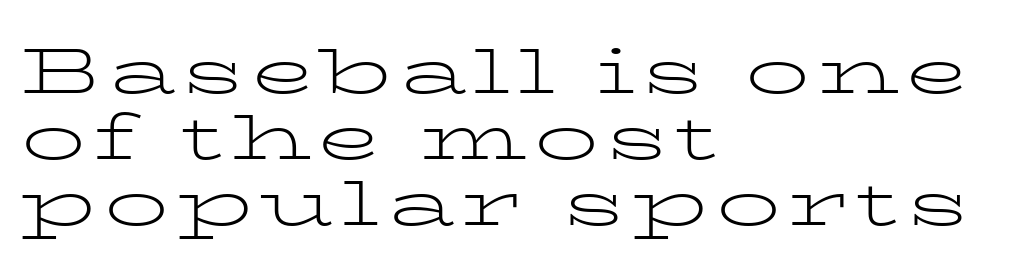
The image shows 64 px light, wide serif type, upright; set left-aligned, tight line spacing (1.03x), not underlined; low stroke contrast and a medium x-height.
